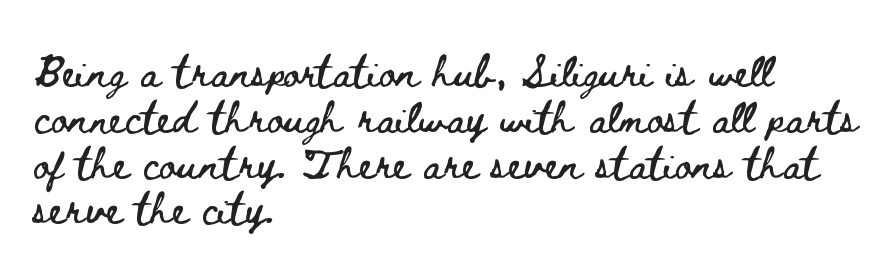
The image shows 32 px wide type; set left-aligned, normal line spacing (1.43x), normal letter spacing, not underlined; low stroke contrast and a small x-height.
